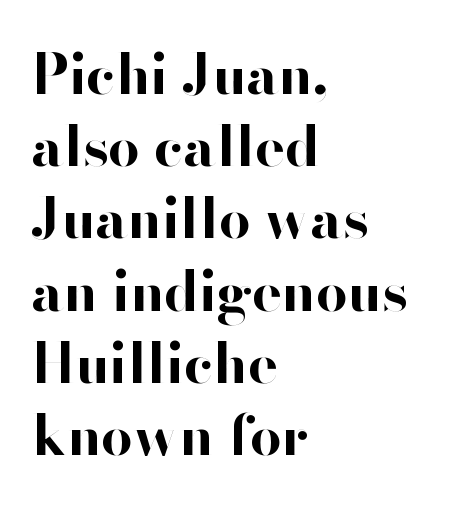
Notice how the stems are strictly vertical — no italics here. Compared with a centered layout, this one pins lines to the left instead. The glyphs in this specimen are sans serif. Note the varied advance widths — an 'i' is clearly narrower than an 'm'. Just letters on the line, the space beneath them empty.
